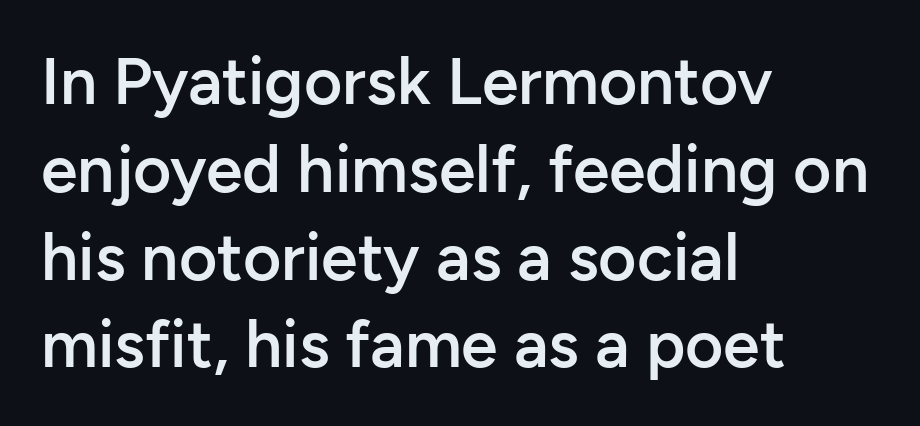
Q: Is the text bold? A: Semi-bold.
Q: Is the text italic (slanted)? A: No, it is upright.
Q: Is the typeface a serif or a sans-serif typeface? A: Sans-serif.
Q: Is the text underlined? A: No.
Q: How is the paragraph aligned? A: Left-aligned.
Q: Is the spacing between letters normal or unusually wide? A: Normal.
Q: Is the spacing between lines tight, normal or loose? A: Normal.
Q: Width (condensed, normal, or wide)? A: Normal.
Q: Stroke contrast? A: Low.
Q: x-height? A: Medium.
Q: Monospaced? A: No.
